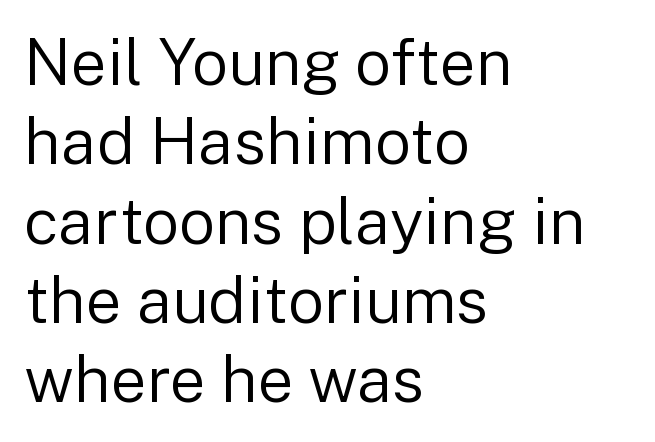
Stroke terminals: plain, sans-serif. Clear beneath every line of the passage. The letters stand upright; this is a roman face. Look at the tracking — it's just the regular setting, nothing added.
